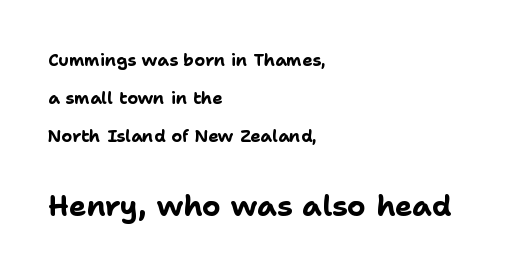
The image shows 29 px bold sans-serif type, upright; set left-aligned, loose line spacing (2.25x), normal letter spacing, not underlined; the second (bottom) block is 1.71x larger; low stroke contrast and a medium x-height.
